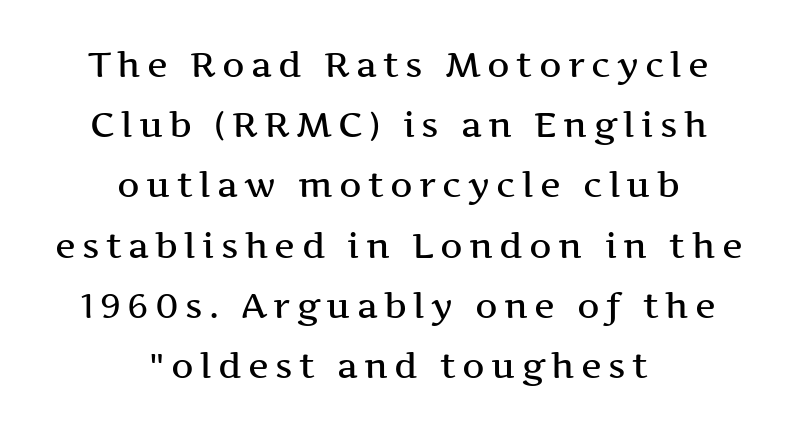
Q: Is the text italic (slanted)? A: No, it is upright.
Q: Is the typeface a serif or a sans-serif typeface? A: Serif.
Q: Is the text underlined? A: No.
Q: How is the paragraph aligned? A: Centered.
Q: Width (condensed, normal, or wide)? A: Wide.
Q: Stroke contrast? A: Medium.
Q: x-height? A: Medium.
Q: Monospaced? A: No.
